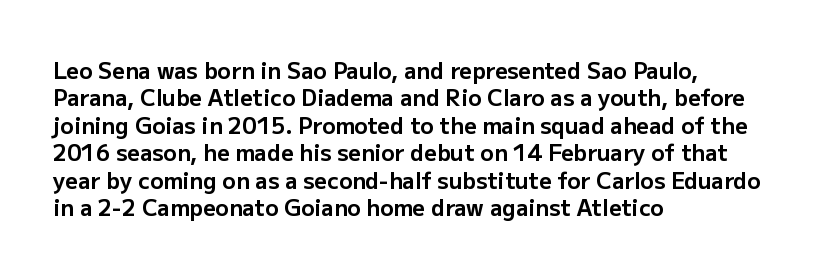
{"italic": "no", "bold": "yes", "underline": "no", "align": "left", "line_spacing": "normal", "line_spacing_ratio": 1.25, "letter_spacing": "normal", "letter_spacing_em": 0.0, "glyph_px": 22}
